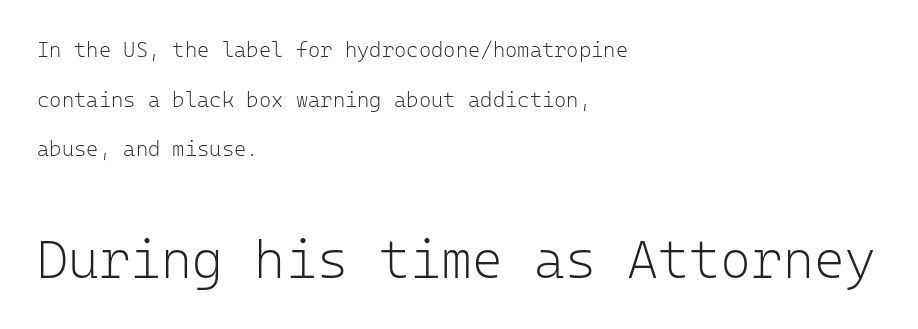
The typeface chosen for these lines omits serifs. A light-to-regular cut is what we see here. Line starts are locked; line ends wander. Just letters on the line, the space beneath them empty. This rendering leaves character spacing at its baseline value. Which of the two is more prominent by size? The second, at the bottom.
